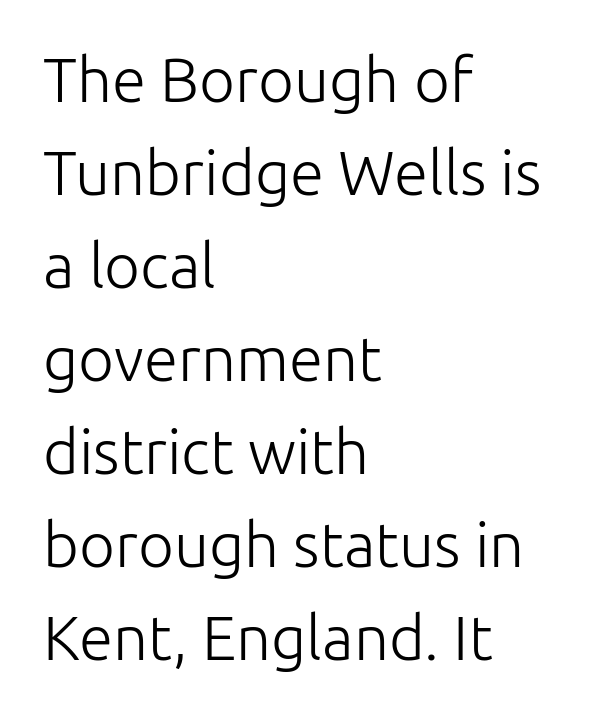
A normal amount of white space separates one row of letters from the next. Note the varied advance widths — an 'i' is clearly narrower than an 'm'. What stands out about the letter spacing? Nothing — it is the standard amount. The lines are quadded left.
